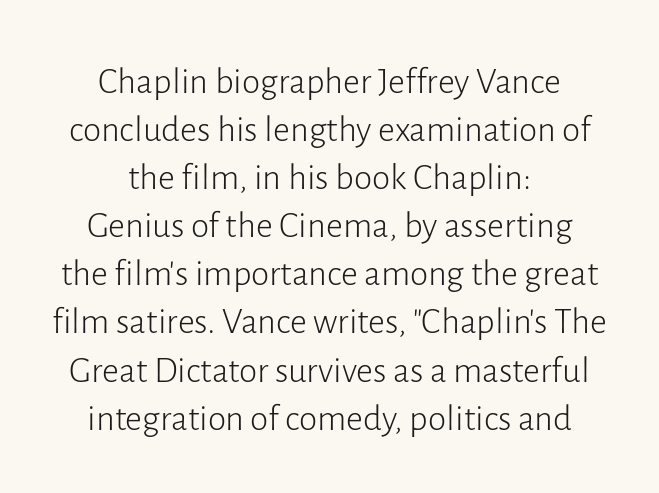
These lines are composed in type without serifs. The font is comparable to plain body text, perhaps lighter. Neither beginnings nor endings align; midpoints do. Any mark beneath the type? The region is blank. These lines were composed using upright roman letters.
